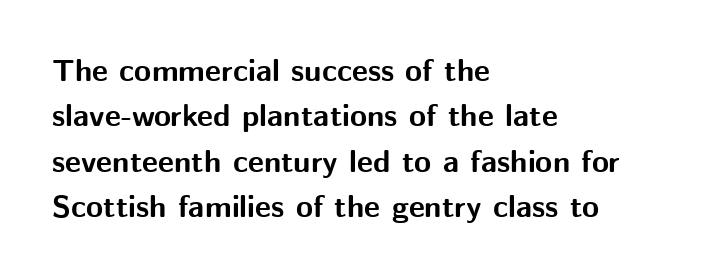
Q: Is the text bold? A: Yes.
Q: Is the text italic (slanted)? A: No, it is upright.
Q: Is the typeface a serif or a sans-serif typeface? A: Sans-serif.
Q: Is the text underlined? A: No.
Q: How is the paragraph aligned? A: Left-aligned.
Q: Is the spacing between letters normal or unusually wide? A: Normal.
Q: Is the spacing between lines tight, normal or loose? A: Normal.
Q: Width (condensed, normal, or wide)? A: Normal.
Q: Stroke contrast? A: Medium.
Q: x-height? A: Medium.
Q: Monospaced? A: No.
